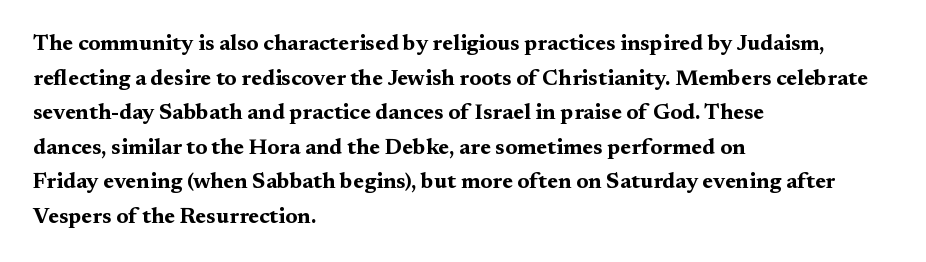
This sample uses an upright cut, with every glyph sitting square on the baseline. Whoever set this chose a conventional vertical rhythm. Students, note that the glyphs here touch the page at normal intervals. Strokes here are thick enough to call this a true bold.
